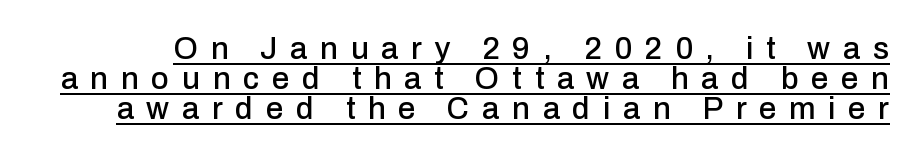
The image shows 31 px sans-serif type, upright; set tight line spacing (0.96x), unusually wide letter spacing (+0.41 em), underlined; low stroke contrast and a medium x-height.
